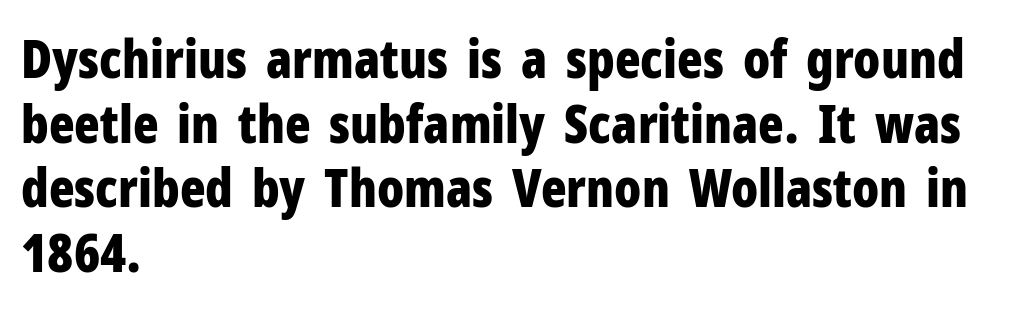
{"serif": "no", "italic": "no", "bold": "yes", "weight": "bold", "width": "condensed", "stroke_contrast": "low", "x_height": "medium", "monospaced": "no", "underline": "no", "align": "left", "line_spacing_ratio": 1.22, "letter_spacing": "normal", "letter_spacing_em": 0.0, "glyph_px": 53}
